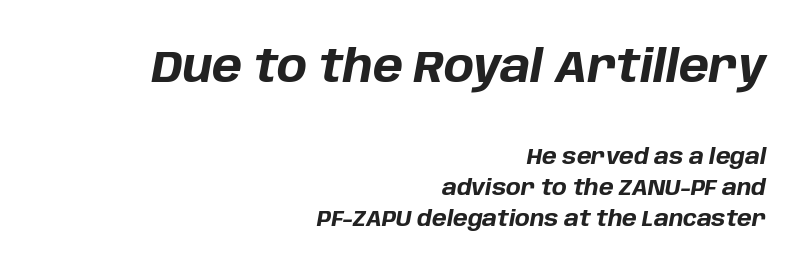
The image shows 45 px bold type, italic (leaning right); set right-aligned, normal line spacing (1.42x), normal letter spacing, not underlined; the first (top) block is 2.05x larger; low stroke contrast and a large x-height.
